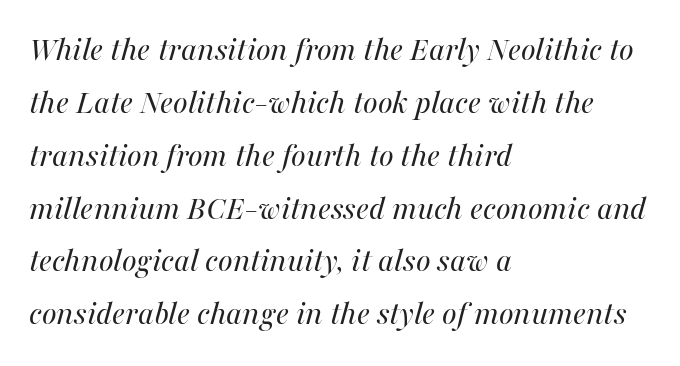
Q: Is the text bold? A: No.
Q: Is the text italic (slanted)? A: Yes, it leans right by about 16 degrees.
Q: Is the text underlined? A: No.
Q: How is the paragraph aligned? A: Left-aligned.
Q: Is the spacing between letters normal or unusually wide? A: Normal.
Q: Is the spacing between lines tight, normal or loose? A: Normal.
Q: Width (condensed, normal, or wide)? A: Normal.
Q: Stroke contrast? A: Medium.
Q: x-height? A: Medium.
Q: Monospaced? A: No.
